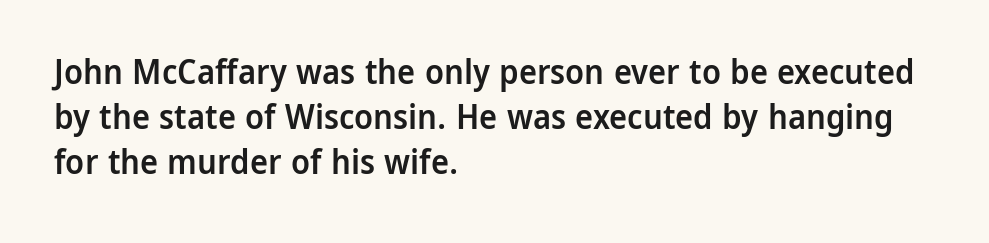
{"serif": "no", "italic": "no", "bold": "semi", "weight": "semibold", "width": "normal", "stroke_contrast": "low", "x_height": "medium", "monospaced": "no", "underline": "no", "align": "left", "line_spacing": "normal", "line_spacing_ratio": 1.33, "letter_spacing": "normal", "letter_spacing_em": 0.0, "glyph_px": 34}
